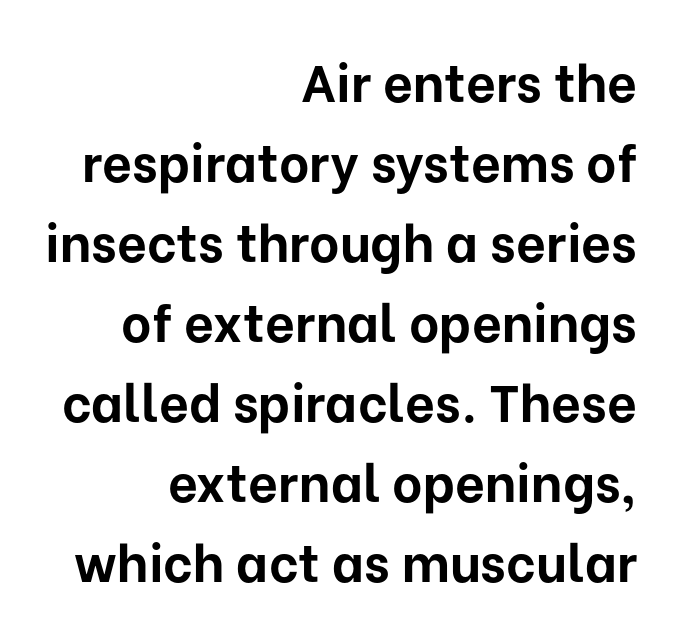
Q: Is the text bold? A: Yes.
Q: Is the text italic (slanted)? A: No, it is upright.
Q: Is the typeface a serif or a sans-serif typeface? A: Sans-serif.
Q: Is the text underlined? A: No.
Q: How is the paragraph aligned? A: Right-aligned.
Q: Is the spacing between letters normal or unusually wide? A: Normal.
Q: Is the spacing between lines tight, normal or loose? A: Normal.
Q: Width (condensed, normal, or wide)? A: Normal.
Q: Stroke contrast? A: Low.
Q: x-height? A: Medium.
Q: Monospaced? A: No.
